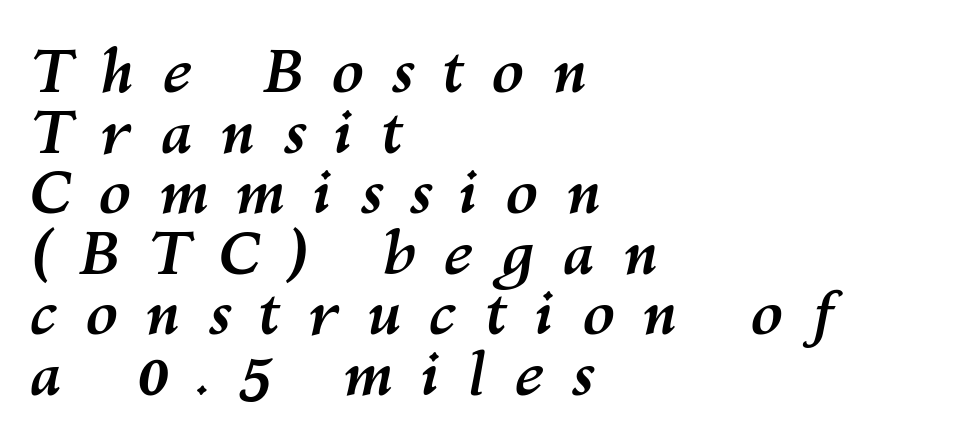
Reading down the block, your eye returns to a fixed left position each line. Rule under the text: the space is simply empty. The letterforms stand isolated, each surrounded by extra space. Emphasis-style slanted type is in use. Each letter keeps its own natural width here, so spacing adapts to shape. The glyphs have the mass of a bold cut.
